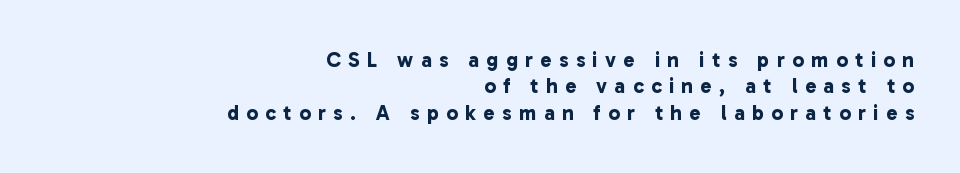
{"bold": "yes", "underline": "no", "align": "right", "line_spacing": "normal", "line_spacing_ratio": 1.26, "letter_spacing": "wide", "letter_spacing_em": 0.35, "glyph_px": 21}
